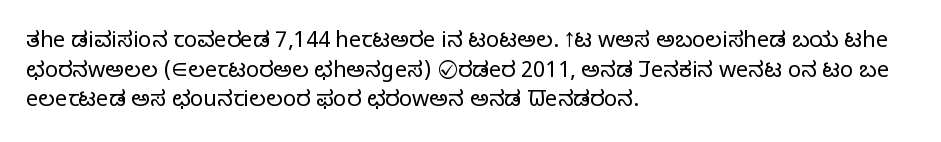
The image shows 22 px text type, upright; set left-aligned, normal line spacing (1.35x), normal letter spacing, not underlined.
